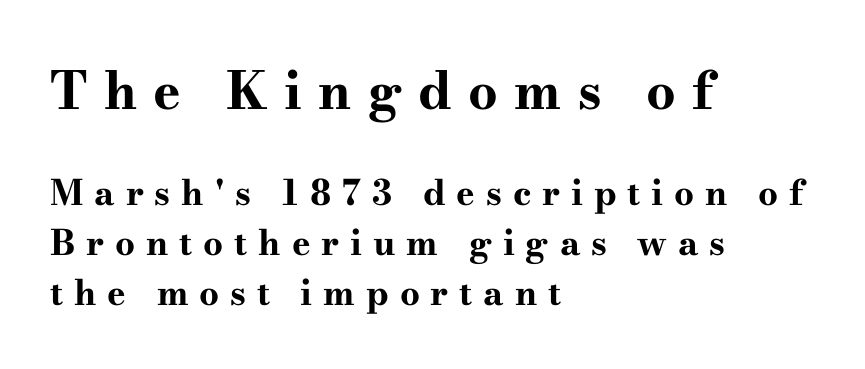
Beneath every word, the page is bare. The characters look thick and weighty, a clear bold. To sum up the face: it has serifs. Summary of vertical rhythm: regular, with standard interline spacing. Posture: upright roman.
